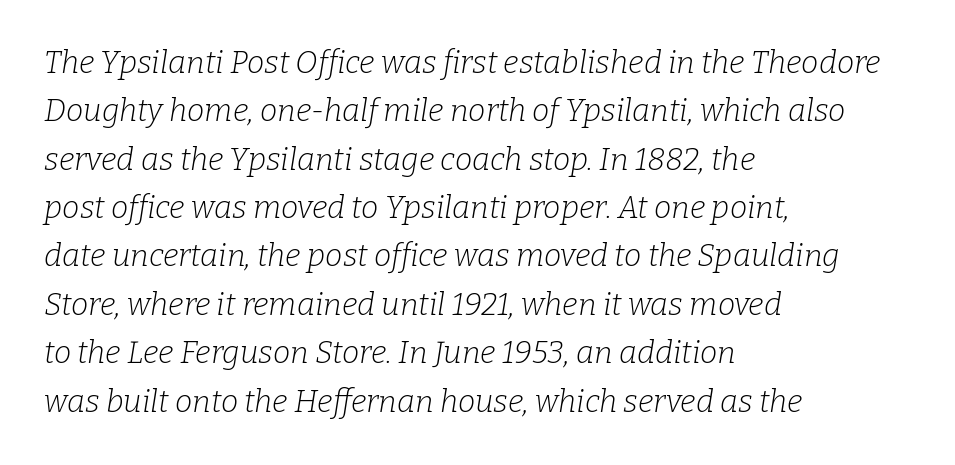
A typesetter would call this proportional, since set widths differ per character. This sample uses an oblique cut, with every glyph tilted off the vertical. Weight: not bold — regular or lighter. A typesetter would call this leading conventional body-copy spacing. In terms of letterspacing, this is plain default setting. A classic flush-left, rag-right setting is used for this passage.
